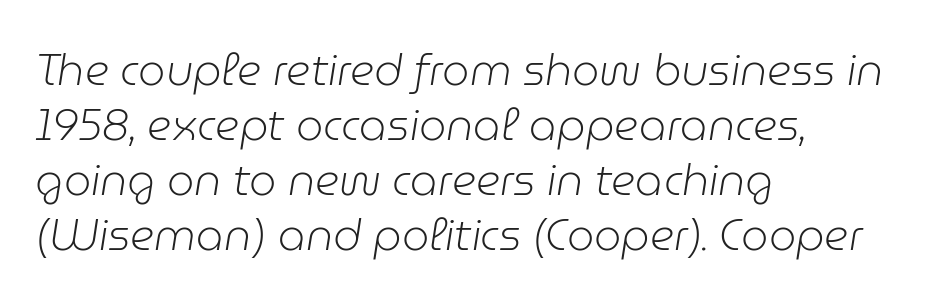
When letters slant like this, we call the style italic. Default kerning and tracking; the words read as compact shapes. These lines are rendered in a variable-pitch font. One glance says typical: line gaps are just what's usual.
